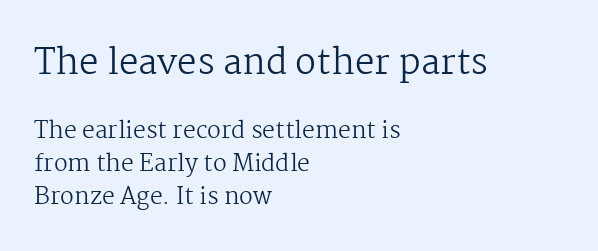
The image shows 35 px regular-weight serif type, upright; set left-aligned, normal line spacing (1.43x), normal letter spacing, not underlined; the first (top) block is 1.52x larger; medium stroke contrast and a medium x-height.
